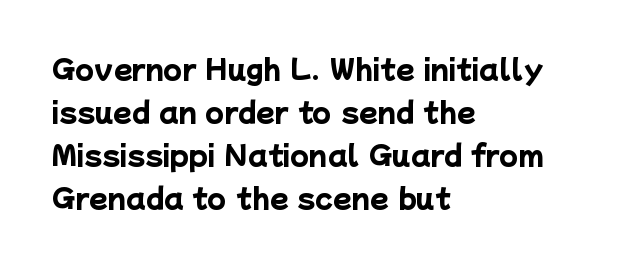
Q: Is the text bold? A: Yes.
Q: Is the text underlined? A: No.
Q: How is the paragraph aligned? A: Left-aligned.
Q: Is the spacing between letters normal or unusually wide? A: Normal.
Q: Is the spacing between lines tight, normal or loose? A: Normal.
